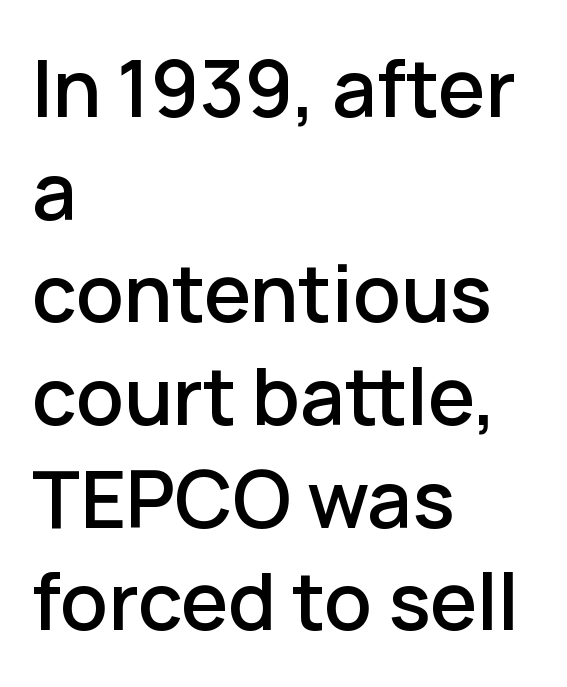
The image shows 79 px sans-serif type, upright; set left-aligned, normal line spacing (1.3x), normal letter spacing, not underlined; low stroke contrast and a medium x-height.
